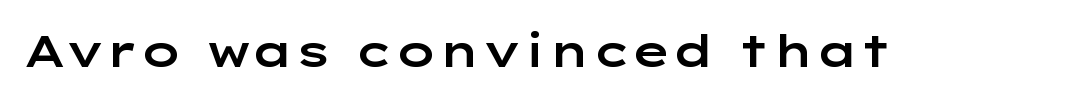
Q: Is the text italic (slanted)? A: No, it is upright.
Q: Is the typeface a serif or a sans-serif typeface? A: Sans-serif.
Q: Is the text underlined? A: No.
Q: Is the spacing between letters normal or unusually wide? A: Normal.
Q: Width (condensed, normal, or wide)? A: Wide.
Q: Stroke contrast? A: Low.
Q: x-height? A: Medium.
Q: Monospaced? A: No.
